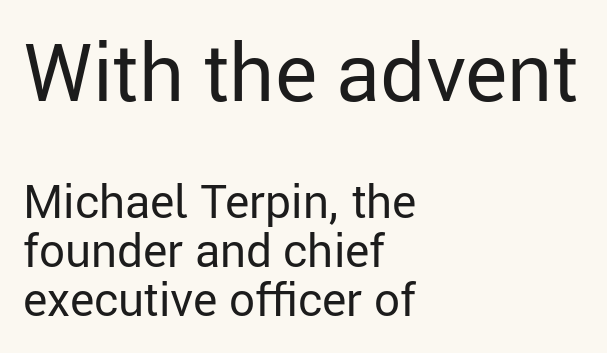
Q: Is the text bold? A: No.
Q: Is the text italic (slanted)? A: No, it is upright.
Q: Is the typeface a serif or a sans-serif typeface? A: Sans-serif.
Q: Is the text underlined? A: No.
Q: How is the paragraph aligned? A: Left-aligned.
Q: Is the spacing between letters normal or unusually wide? A: Normal.
Q: Is the spacing between lines tight, normal or loose? A: Tight.
Q: Which block of text is set in a larger size, the first (top) or the second (bottom)? A: The first (top) one.
Q: Width (condensed, normal, or wide)? A: Normal.
Q: Stroke contrast? A: Low.
Q: x-height? A: Medium.
Q: Monospaced? A: No.
